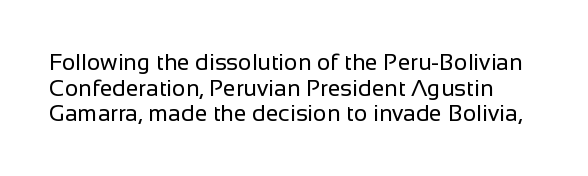
The image shows 23 px text type, upright; set tight line spacing (1.11x), normal letter spacing, not underlined.
